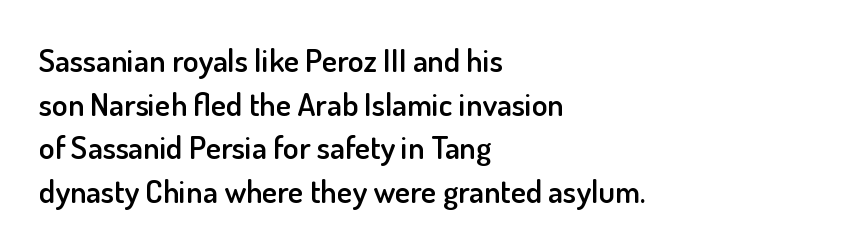
Q: Is the text bold? A: Semi-bold.
Q: Is the text italic (slanted)? A: No, it is upright.
Q: Is the typeface a serif or a sans-serif typeface? A: Sans-serif.
Q: Is the text underlined? A: No.
Q: How is the paragraph aligned? A: Left-aligned.
Q: Is the spacing between letters normal or unusually wide? A: Normal.
Q: Is the spacing between lines tight, normal or loose? A: Normal.
Q: Width (condensed, normal, or wide)? A: Normal.
Q: Stroke contrast? A: Low.
Q: x-height? A: Small.
Q: Monospaced? A: No.
